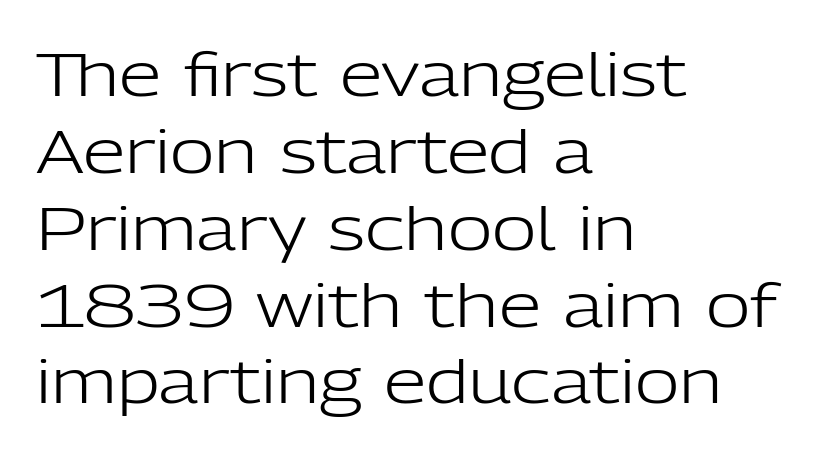
Q: Is the text bold? A: No.
Q: Is the text italic (slanted)? A: No, it is upright.
Q: Is the typeface a serif or a sans-serif typeface? A: Sans-serif.
Q: Is the text underlined? A: No.
Q: How is the paragraph aligned? A: Left-aligned.
Q: Is the spacing between letters normal or unusually wide? A: Normal.
Q: Is the spacing between lines tight, normal or loose? A: Normal.
Q: Width (condensed, normal, or wide)? A: Normal.
Q: Stroke contrast? A: Low.
Q: x-height? A: Medium.
Q: Monospaced? A: No.
